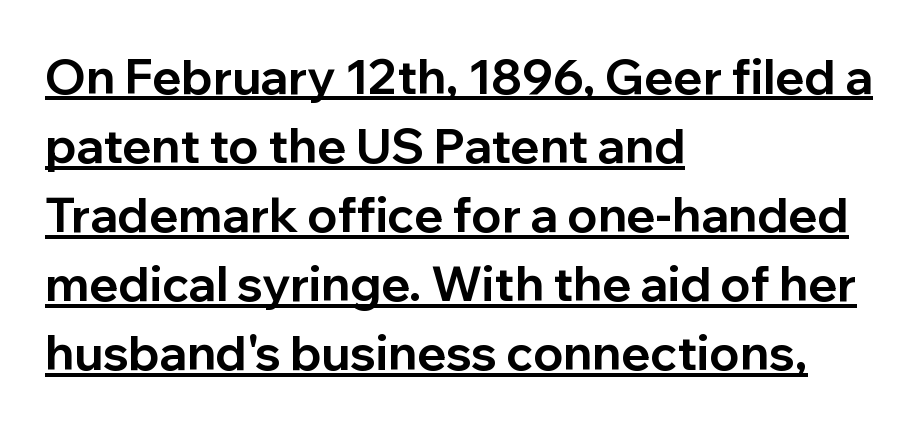
Q: Is the text bold? A: Yes.
Q: Is the text italic (slanted)? A: No, it is upright.
Q: Is the typeface a serif or a sans-serif typeface? A: Sans-serif.
Q: Is the text underlined? A: Yes.
Q: How is the paragraph aligned? A: Left-aligned.
Q: Is the spacing between letters normal or unusually wide? A: Normal.
Q: Is the spacing between lines tight, normal or loose? A: Normal.
Q: Width (condensed, normal, or wide)? A: Normal.
Q: Stroke contrast? A: Low.
Q: x-height? A: Medium.
Q: Monospaced? A: No.
